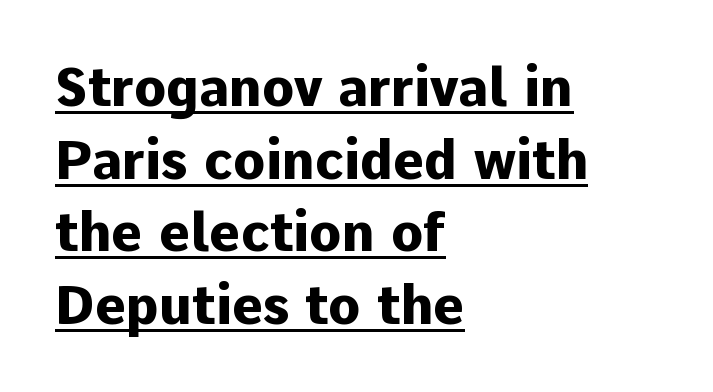
Short and long lines alike share a common starting point at left. Students, observe: this is what conventionally led text looks like. Between one letter and the next there's only the usual sliver of space. Heavy, bold letterforms.
